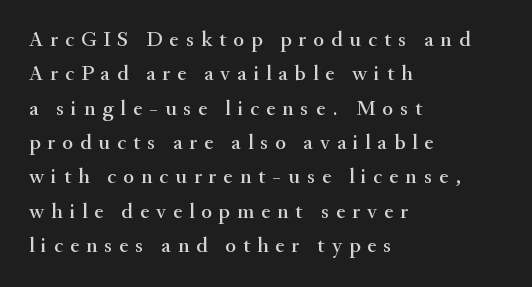
{"italic": "no", "underline": "no", "align": "left", "line_spacing": "normal", "line_spacing_ratio": 1.56, "letter_spacing": "wide", "letter_spacing_em": 0.31, "glyph_px": 22}
